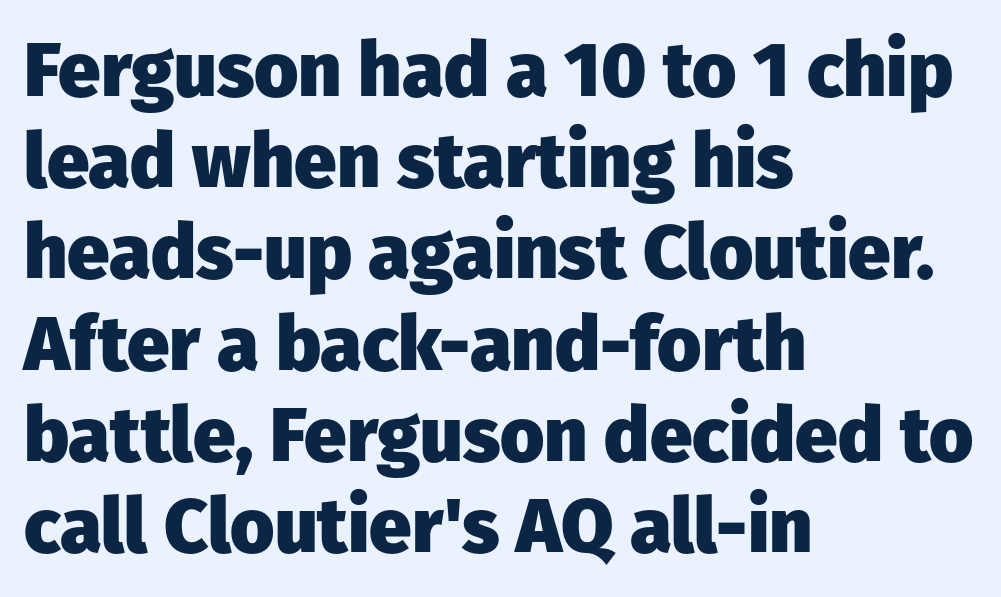
{"serif": "no", "italic": "no", "bold": "yes", "weight": "heavy", "width": "normal", "stroke_contrast": "low", "x_height": "medium", "monospaced": "no", "underline": "no", "align": "left", "line_spacing_ratio": 1.2, "letter_spacing": "normal", "letter_spacing_em": 0.0, "glyph_px": 76}
